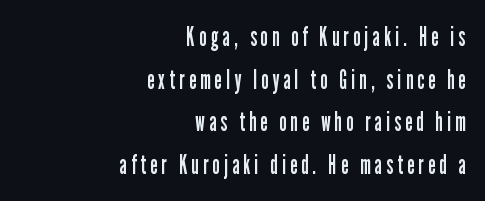
{"italic": "no", "bold": "no", "underline": "no", "align": "right", "line_spacing": "normal", "line_spacing_ratio": 1.64, "glyph_px": 26}
